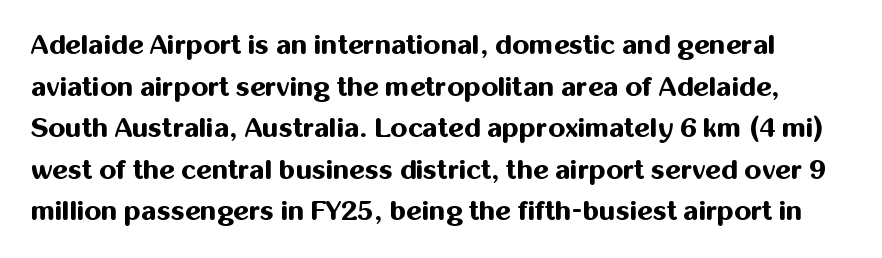
The image shows 27 px bold type, upright; set normal line spacing (1.54x), normal letter spacing, not underlined.
